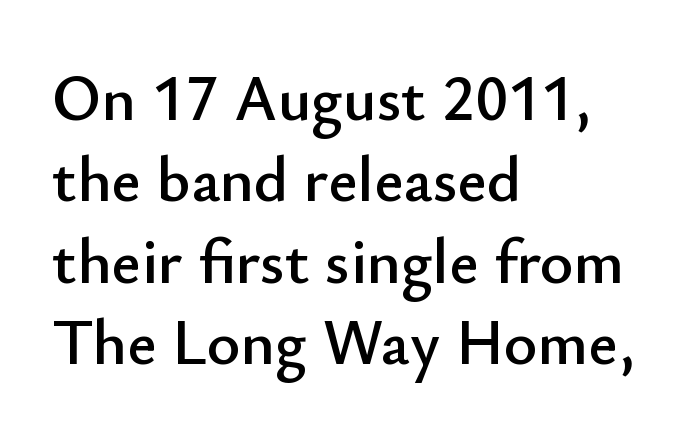
The image shows 64 px sans-serif type, upright; set left-aligned, normal line spacing (1.27x), normal letter spacing, not underlined; low stroke contrast and a small x-height.
